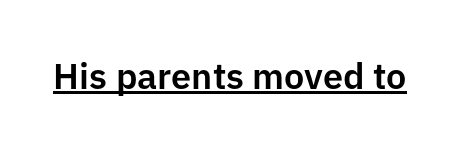
The image shows 36 px sans-serif type, upright; set normal letter spacing, underlined; low stroke contrast and a medium x-height.
